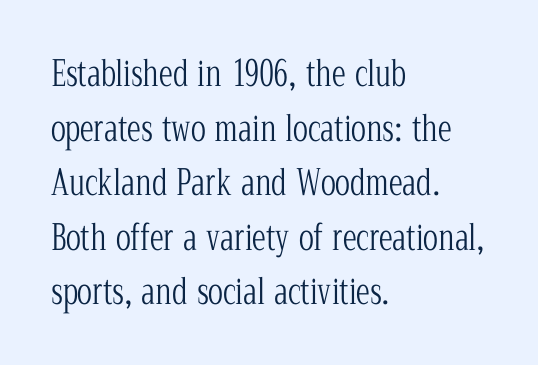
{"serif": "yes", "italic": "no", "bold": "no", "weight": "light", "width": "condensed", "stroke_contrast": "low", "x_height": "medium", "monospaced": "no", "underline": "no", "align": "left", "line_spacing": "normal", "line_spacing_ratio": 1.56, "letter_spacing": "normal", "letter_spacing_em": 0.0, "glyph_px": 35}
